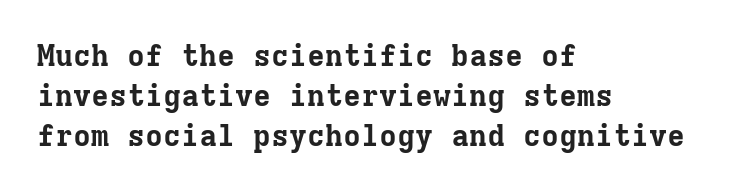
You'd pick this weight for a headline — it's a proper bold. Nobody touched the tracking dial on this one. Is there any slant? The stems are plumb. The ragged edge is on the right, which tells us the setting is flush left.
